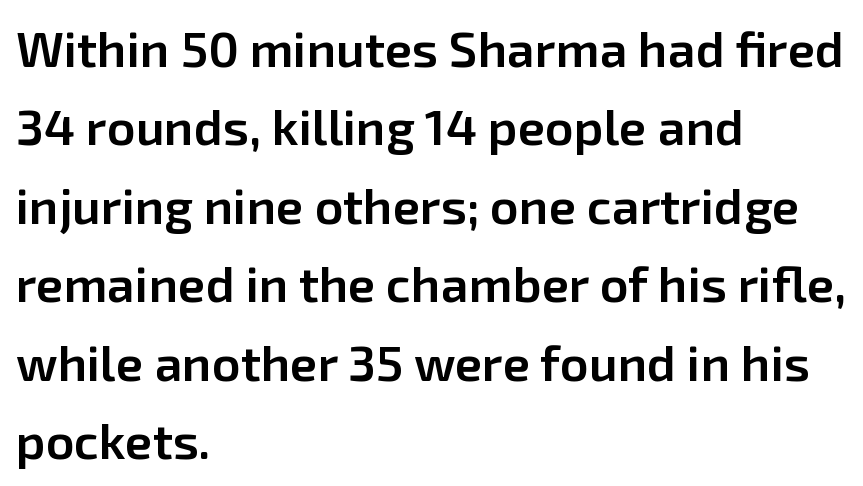
Q: Is the text bold? A: Semi-bold.
Q: Is the text italic (slanted)? A: No, it is upright.
Q: Is the typeface a serif or a sans-serif typeface? A: Sans-serif.
Q: Is the text underlined? A: No.
Q: How is the paragraph aligned? A: Left-aligned.
Q: Is the spacing between letters normal or unusually wide? A: Normal.
Q: Is the spacing between lines tight, normal or loose? A: Normal.
Q: Width (condensed, normal, or wide)? A: Normal.
Q: Stroke contrast? A: Low.
Q: x-height? A: Medium.
Q: Monospaced? A: No.
